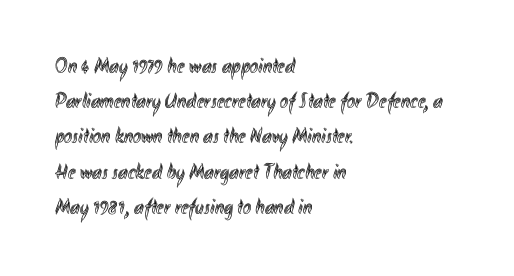
The face used here is rendered with its standard letterfit. A bare baseline throughout the passage. The compositor pushed each line to the left boundary. Regarding leading, the lines here are spaced in the standard way.
